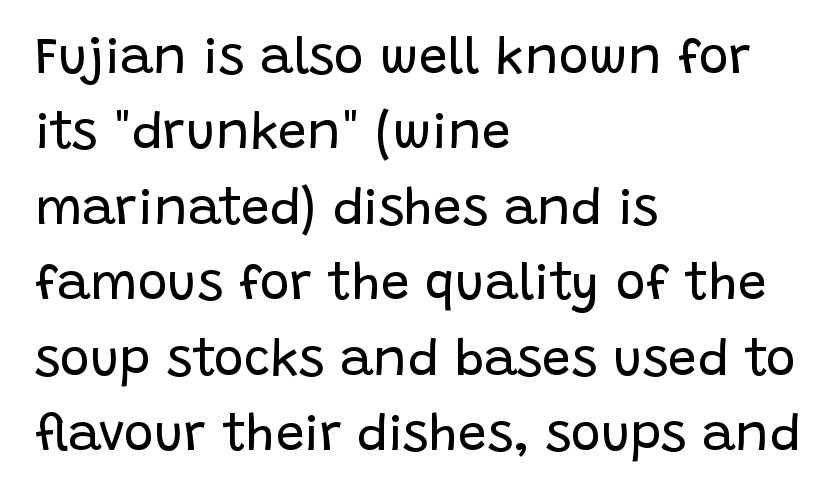
The image shows 51 px regular-weight sans-serif type, upright; set left-aligned, normal line spacing (1.48x), normal letter spacing, not underlined; low stroke contrast and a large x-height.
